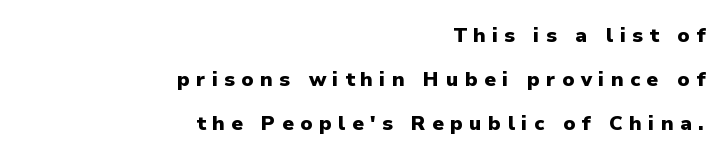
{"italic": "no", "bold": "yes", "underline": "no", "align": "right", "line_spacing": "loose", "line_spacing_ratio": 2.21, "letter_spacing": "wide", "letter_spacing_em": 0.32, "glyph_px": 20}
